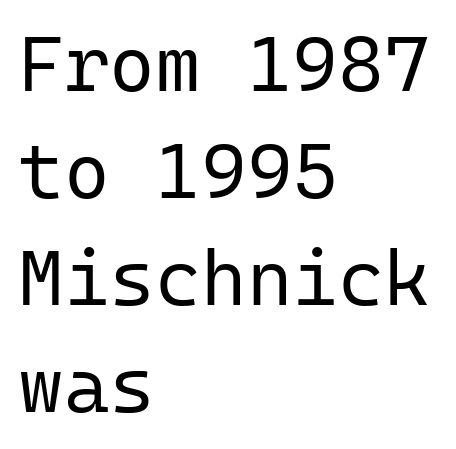
A classic flush-left, rag-right setting is used for this passage. Rendered with straight, roman letterforms. One glance says typical: line gaps are just what's usual. Inter-character spacing is left at the font's built-in metrics. The passage shown is not bold in any degree.
